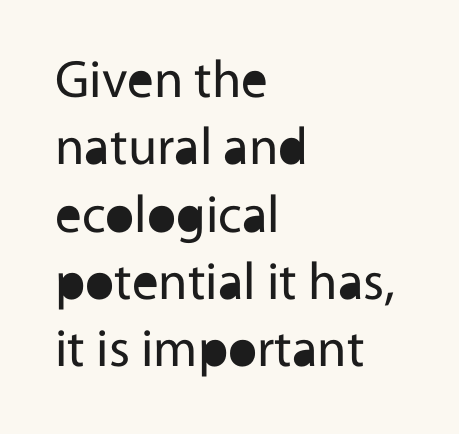
This is roman type, the default non-slanted kind. Reading down the column, the eye jumps a familiar distance to each next line. To sum up the face: it is a sans, with no serifs. You could not count columns in this text — the font is proportionally spaced.
